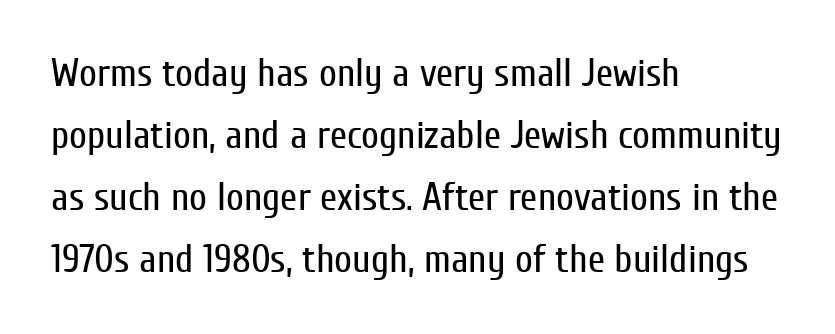
The rendering shows plain stroke endings on the letterforms — a sans-serif design. Posture: straight, roman, zero tilt. Has an underline been added? It has not. Short note: letters normally spaced. The weight would be labelled regular, book, light, or lighter still. Compared with a centered layout, this one pins lines to the left instead.
